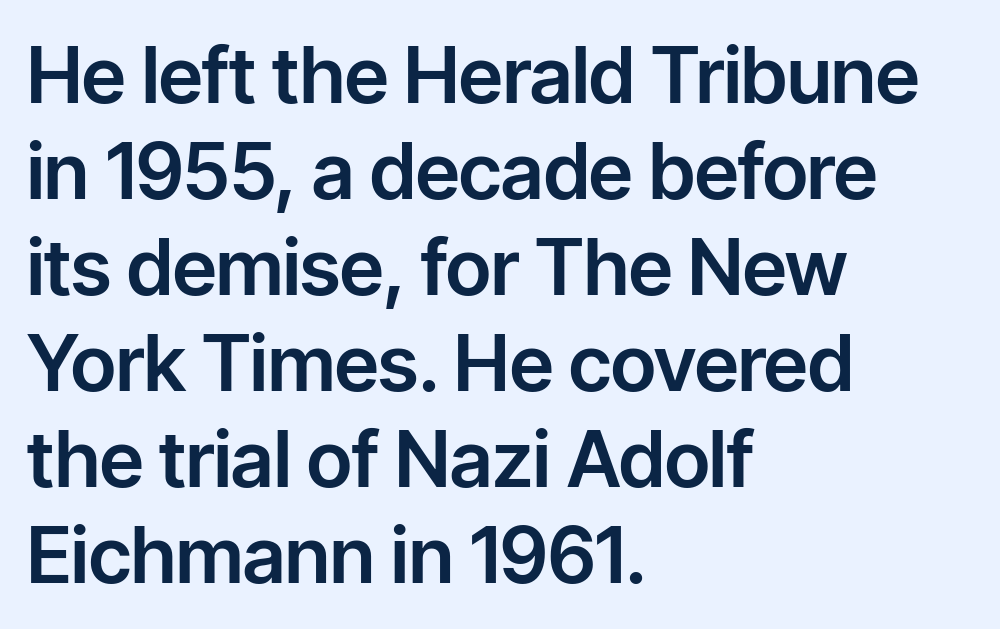
Q: Is the text italic (slanted)? A: No, it is upright.
Q: Is the typeface a serif or a sans-serif typeface? A: Sans-serif.
Q: Is the text underlined? A: No.
Q: How is the paragraph aligned? A: Left-aligned.
Q: Is the spacing between letters normal or unusually wide? A: Normal.
Q: Width (condensed, normal, or wide)? A: Normal.
Q: Stroke contrast? A: Low.
Q: x-height? A: Medium.
Q: Monospaced? A: No.
